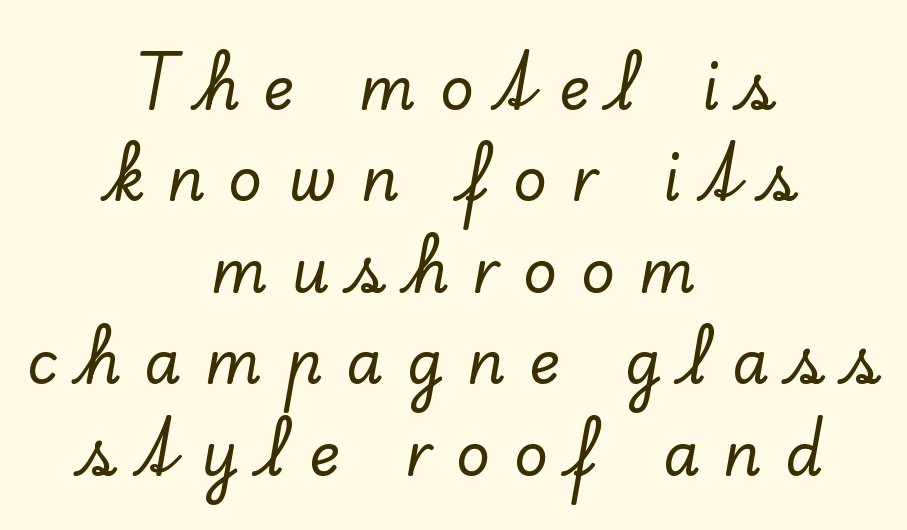
Does the leading feel generous? No, just average. Observe the serifs anchoring each vertical stroke in this sample. Any mark beneath the type? The region is blank. Loose tracking; the words dissolve into strings of separated letters. The face used here is proportionally spaced, like ordinary book or web type.
